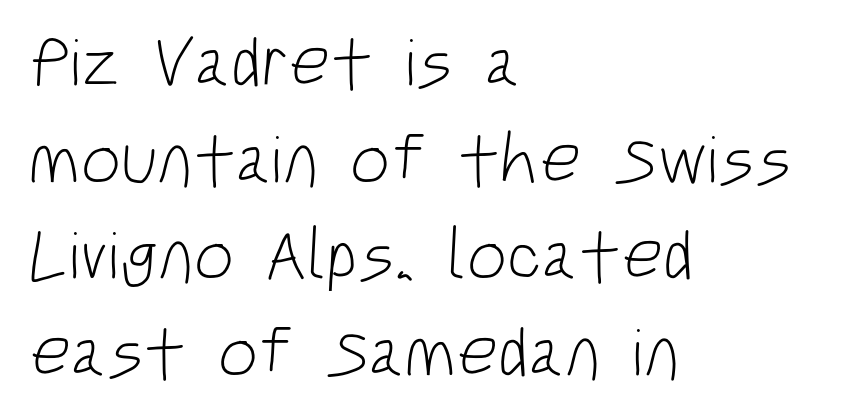
{"serif": "no", "bold": "no", "weight": "light", "width": "condensed", "stroke_contrast": "low", "x_height": "large", "monospaced": "no", "underline": "no", "align": "left", "line_spacing": "normal", "line_spacing_ratio": 1.36, "letter_spacing": "normal", "letter_spacing_em": 0.0, "glyph_px": 71}
